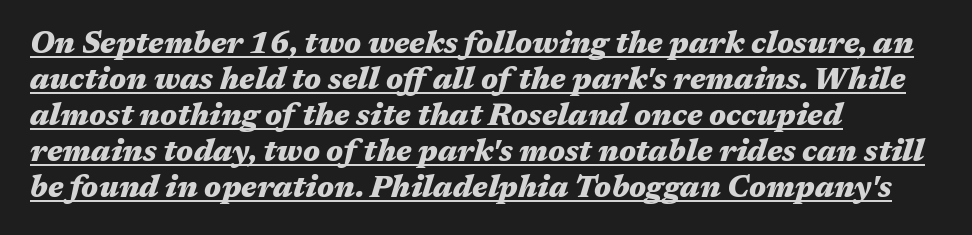
The image shows 30 px heavy, wide type, italic (leaning right); set left-aligned, line spacing 1.2x, normal letter spacing, underlined; medium stroke contrast and a medium x-height.
